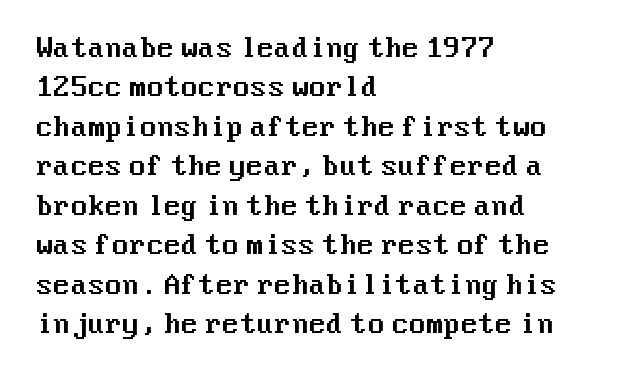
Q: Is the text italic (slanted)? A: No, it is upright.
Q: Is the text underlined? A: No.
Q: How is the paragraph aligned? A: Left-aligned.
Q: Is the spacing between letters normal or unusually wide? A: Normal.
Q: Is the spacing between lines tight, normal or loose? A: Normal.
